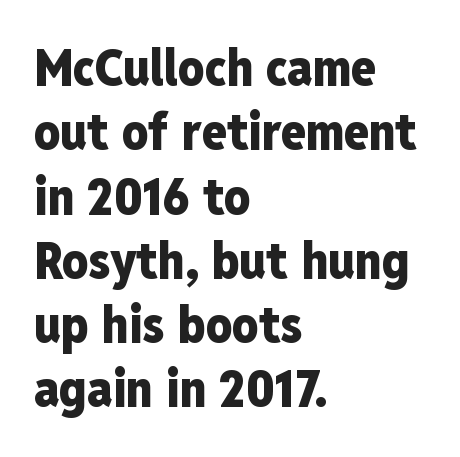
Nope, not italic — everything's standing straight. What kind of face is this? One without serifs — a sans. The face used here has the dense, thick strokes of a bold. The rows are spaced the way most documents space them.
